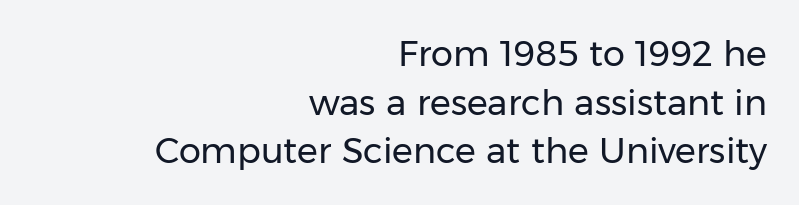
Q: Is the text bold? A: No.
Q: Is the text italic (slanted)? A: No, it is upright.
Q: Is the typeface a serif or a sans-serif typeface? A: Sans-serif.
Q: Is the text underlined? A: No.
Q: How is the paragraph aligned? A: Right-aligned.
Q: Is the spacing between letters normal or unusually wide? A: Normal.
Q: Is the spacing between lines tight, normal or loose? A: Normal.
Q: Width (condensed, normal, or wide)? A: Normal.
Q: Stroke contrast? A: Low.
Q: x-height? A: Medium.
Q: Monospaced? A: No.
